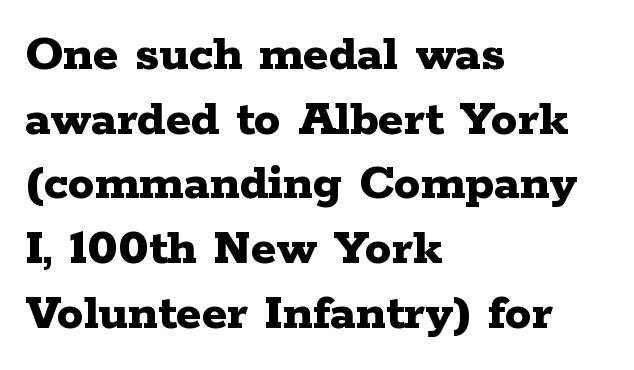
The image shows 53 px bold, wide serif type, upright; set left-aligned, line spacing 1.22x, normal letter spacing, not underlined; low stroke contrast and a medium x-height.
